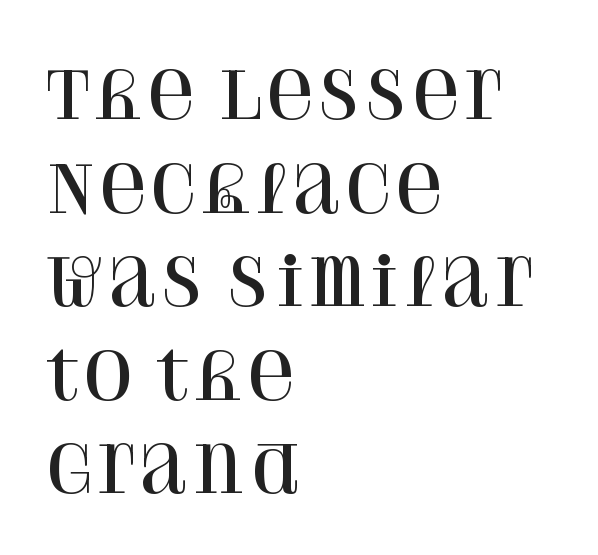
Teacher's note: observe the even left margin — that is flush-left alignment. This is roman type, the default non-slanted kind. Old-style or modern, the face here clearly has serifs. Any mark beneath the type? The region is blank. Characters follow at the spacing the type designer built in.
